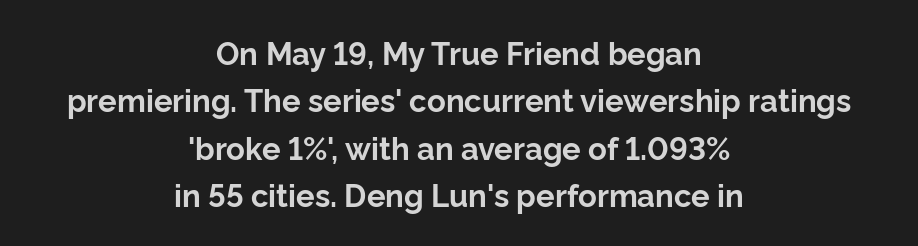
The image shows 31 px bold sans-serif type, upright; set centered, normal line spacing (1.53x), normal letter spacing, not underlined; low stroke contrast and a medium x-height.
